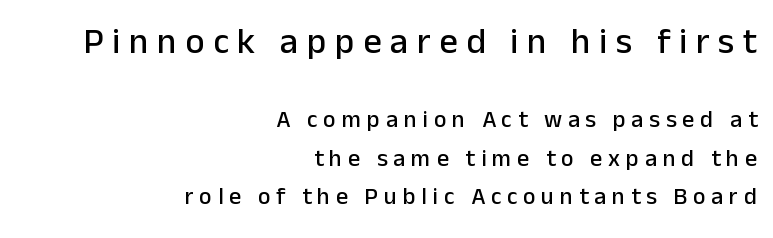
Q: Is the text italic (slanted)? A: No, it is upright.
Q: Is the typeface a serif or a sans-serif typeface? A: Sans-serif.
Q: Is the text underlined? A: No.
Q: How is the paragraph aligned? A: Right-aligned.
Q: Is the spacing between letters normal or unusually wide? A: Unusually wide.
Q: Is the spacing between lines tight, normal or loose? A: Normal.
Q: Which block of text is set in a larger size, the first (top) or the second (bottom)? A: The first (top) one.
Q: Width (condensed, normal, or wide)? A: Normal.
Q: Stroke contrast? A: Low.
Q: x-height? A: Medium.
Q: Monospaced? A: No.
